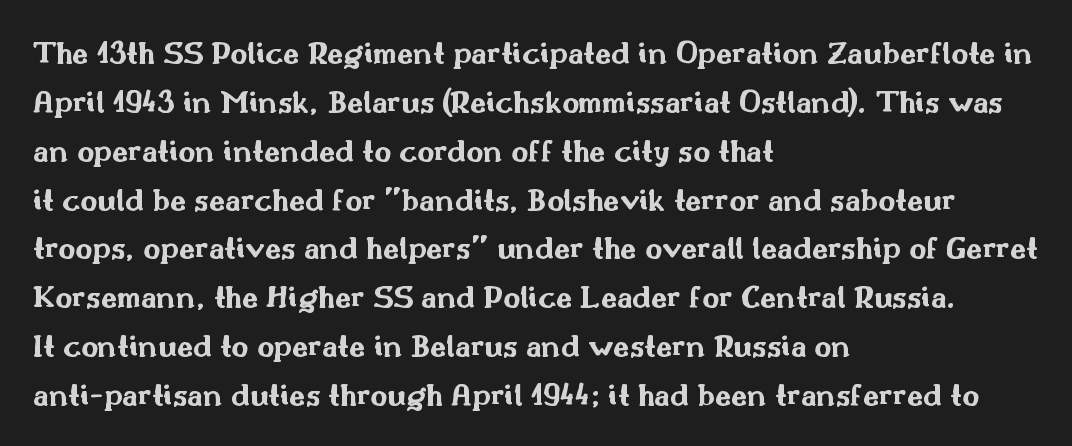
Q: Is the text bold? A: Yes.
Q: Is the text italic (slanted)? A: No, it is upright.
Q: Is the typeface a serif or a sans-serif typeface? A: Sans-serif.
Q: Is the text underlined? A: No.
Q: How is the paragraph aligned? A: Left-aligned.
Q: Is the spacing between letters normal or unusually wide? A: Normal.
Q: Is the spacing between lines tight, normal or loose? A: Normal.
Q: Width (condensed, normal, or wide)? A: Wide.
Q: Stroke contrast? A: Medium.
Q: x-height? A: Small.
Q: Monospaced? A: No.
